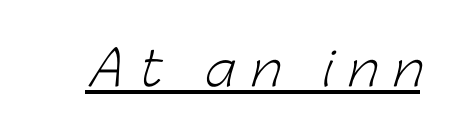
{"serif": "no", "bold": "no", "weight": "light", "width": "normal", "stroke_contrast": "low", "x_height": "medium", "monospaced": "no", "underline": "yes", "letter_spacing": "wide", "letter_spacing_em": 0.33, "glyph_px": 47}
